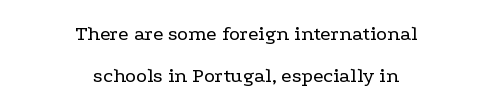
Q: Is the text bold? A: No.
Q: Is the text italic (slanted)? A: No, it is upright.
Q: Is the text underlined? A: No.
Q: How is the paragraph aligned? A: Centered.
Q: Is the spacing between letters normal or unusually wide? A: Normal.
Q: Is the spacing between lines tight, normal or loose? A: Loose.
